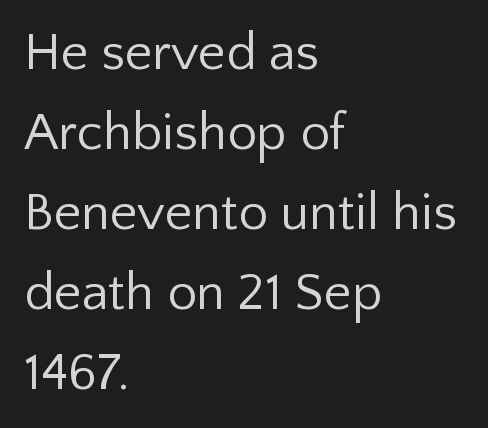
Each letter keeps its own natural width here, so spacing adapts to shape. The rows are spaced the way most documents space them. Which margin do the lines hug? The left one — the right edge is uneven. To sum up the face: it is a sans, with no serifs. Here the glyphs are tracked normally, forming tight word shapes. Beneath every word, the page is bare.
